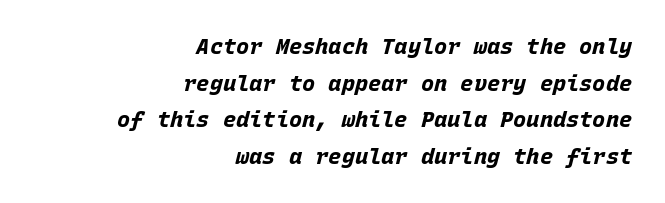
How would I describe the line gaps? Plain and ordinary. What stands out about the letter spacing? Nothing — it is the standard amount. This sample uses an oblique cut, with every glyph tilted off the vertical. Chunky letters — that's bold for sure.
